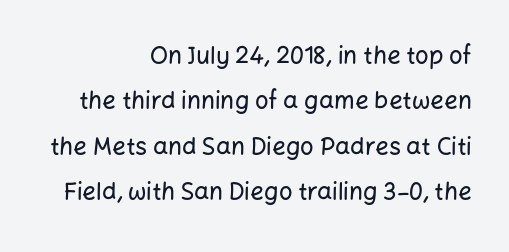
The image shows 24 px text type, upright; set right-aligned, line spacing 1.89x, normal letter spacing, not underlined.
